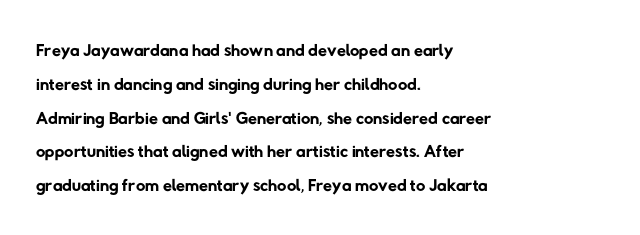
The image shows 26 px text type; set left-aligned, normal line spacing (1.3x), normal letter spacing, not underlined.
